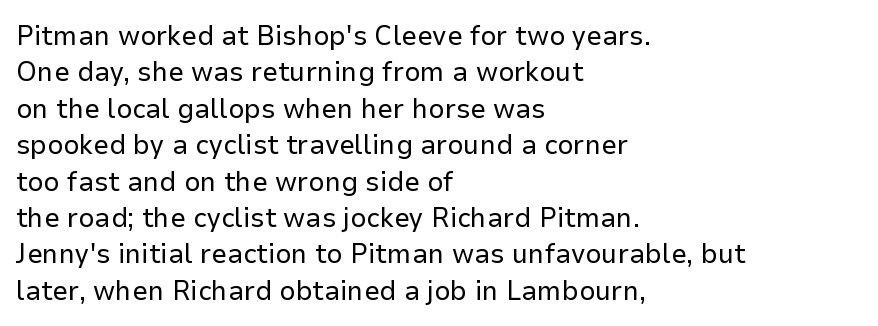
The image shows 28 px regular-weight sans-serif type, upright; set left-aligned, normal line spacing (1.3x), normal letter spacing, not underlined; low stroke contrast and a medium x-height.
